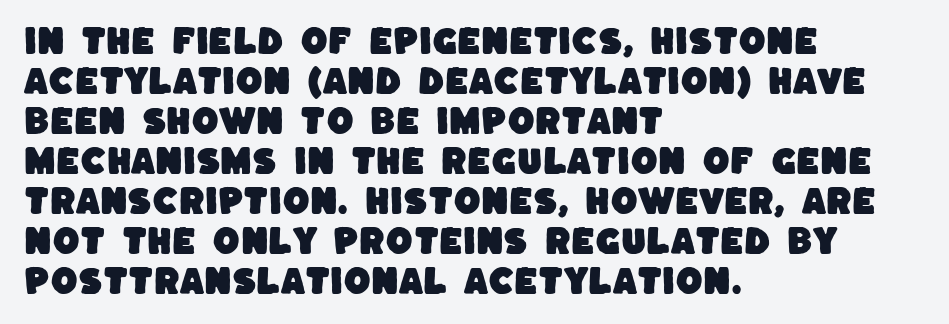
The image shows 31 px sans-serif type; set left-aligned, normal line spacing (1.29x), normal letter spacing, not underlined; low stroke contrast and a large x-height.
